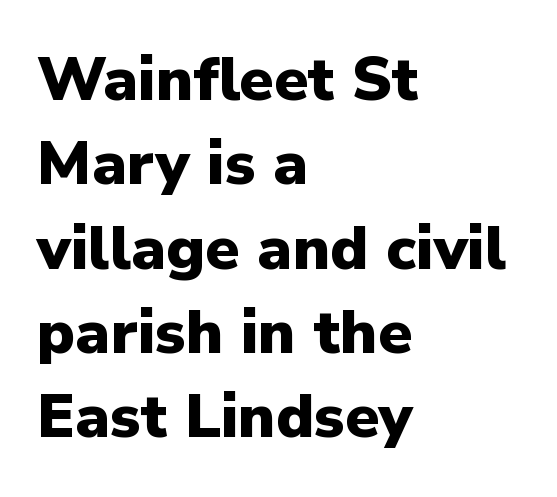
Typeset ragged right — the left edge is the straight one. Pretty heavy lettering here — definitely bold. Character widths vary here, with narrow letters taking less room than wide ones. Anything drawn beneath the words? Only blank space. Classification — sans serif. This is the regular roman posture of the typeface.
